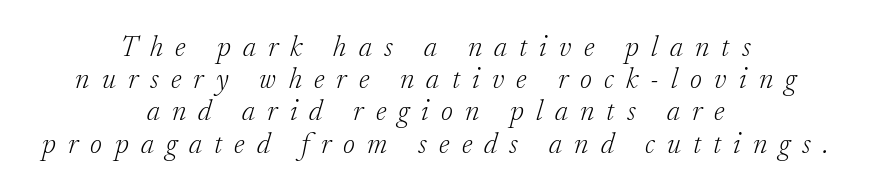
Q: Is the text bold? A: No.
Q: Is the text italic (slanted)? A: Yes, it leans right by about 17 degrees.
Q: Is the typeface a serif or a sans-serif typeface? A: Serif.
Q: Is the text underlined? A: No.
Q: How is the paragraph aligned? A: Centered.
Q: Is the spacing between letters normal or unusually wide? A: Unusually wide.
Q: Is the spacing between lines tight, normal or loose? A: Tight.
Q: Width (condensed, normal, or wide)? A: Normal.
Q: Stroke contrast? A: Low.
Q: x-height? A: Small.
Q: Monospaced? A: No.
